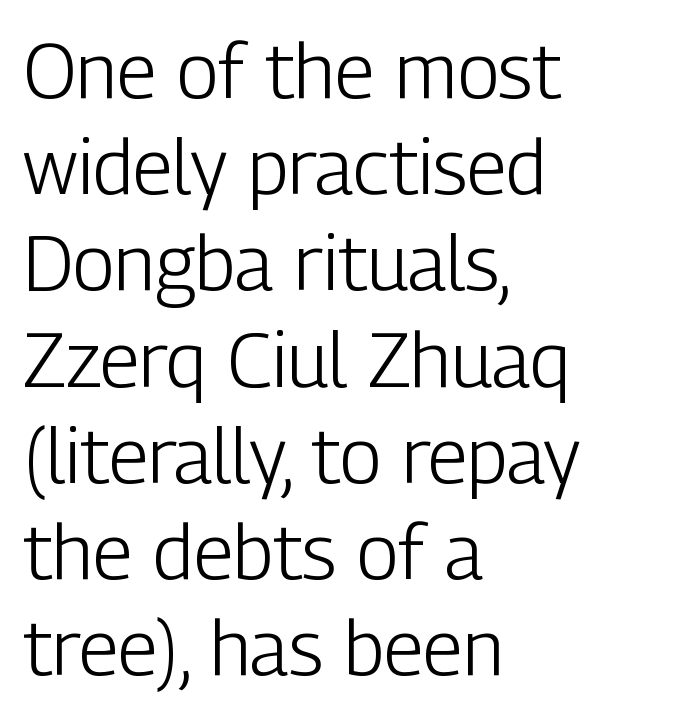
Heft: none added — not bold. Every row of glyphs begins at an identical x-position on the left. Posture: straight, roman, zero tilt. The leading is moderate, giving the passage an even texture.
